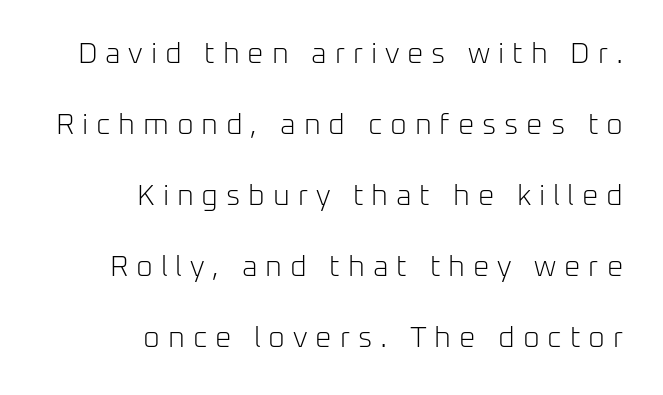
The image shows 29 px light sans-serif type, upright; set right-aligned, loose line spacing (2.45x), unusually wide letter spacing (+0.27 em), not underlined; low stroke contrast and a medium x-height.
